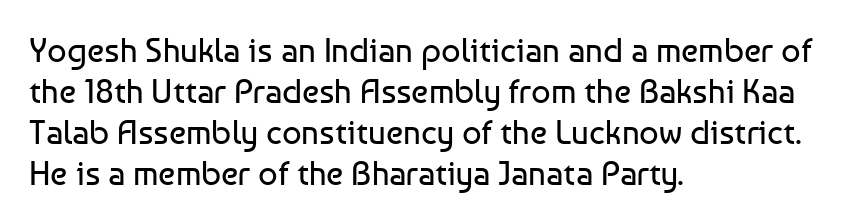
Q: Is the text bold? A: No.
Q: Is the text italic (slanted)? A: No, it is upright.
Q: Is the typeface a serif or a sans-serif typeface? A: Sans-serif.
Q: Is the text underlined? A: No.
Q: How is the paragraph aligned? A: Left-aligned.
Q: Is the spacing between letters normal or unusually wide? A: Normal.
Q: Width (condensed, normal, or wide)? A: Normal.
Q: Stroke contrast? A: Low.
Q: x-height? A: Medium.
Q: Monospaced? A: No.
